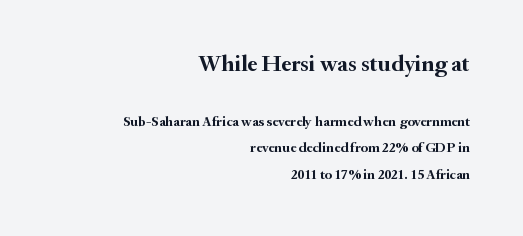
Pretty heavy lettering here — definitely bold. Type size steps down from the first block to the second. The lettering stays uniformly vertical, giving the passage a roman look. Tracking here is standard; glyphs follow each other at the usual distance. This rendering features lettering with no underline.
